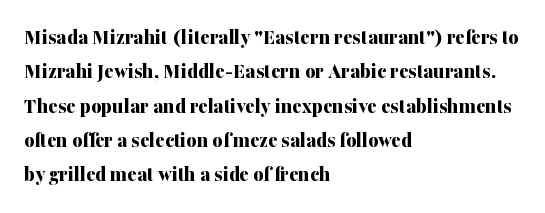
The image shows 22 px bold type, upright; set left-aligned, normal line spacing (1.56x), normal letter spacing, not underlined.
